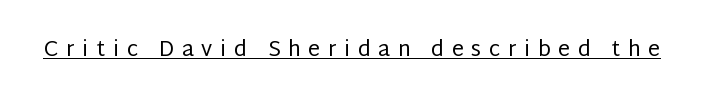
Weight: not bold — regular or lighter. The passage shown has open, widely tracked lettering throughout. A continuous stroke trails under the words, as in a hyperlink. Does the lettering tilt? It doesn't — this is upright.
